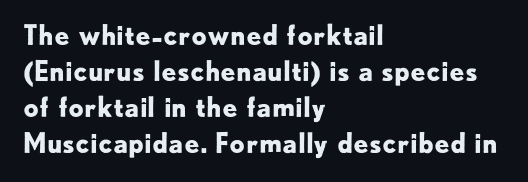
{"italic": "no", "bold": "yes", "underline": "no", "align": "left", "line_spacing": "normal", "line_spacing_ratio": 1.33, "letter_spacing": "normal", "letter_spacing_em": 0.0, "glyph_px": 27}
